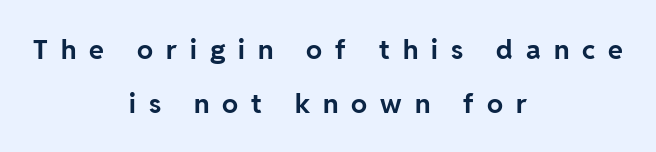
The lines are spread far apart with generous leading. Letters rest on an invisible, unmarked baseline. The letters are spread apart with noticeably loose tracking. These lines were composed using upright roman letters. Each line is balanced around a shared central axis. Students, this is bold: see how much ink each stroke carries.
